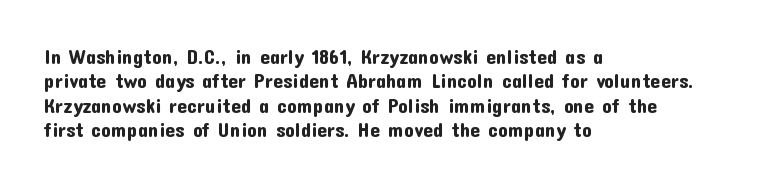
The image shows 20 px text type, upright; set left-aligned, line spacing 1.22x, normal letter spacing, not underlined.
